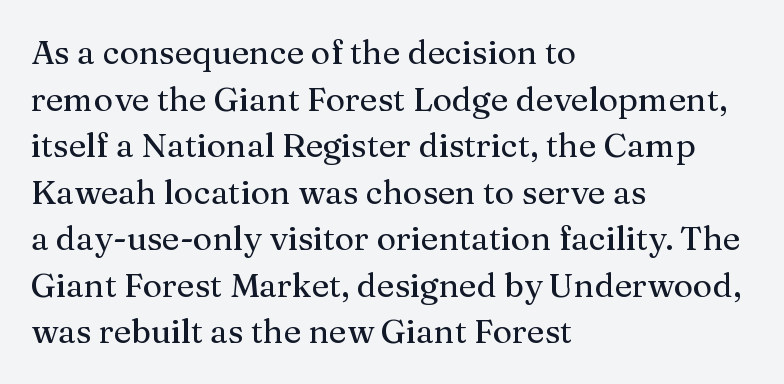
{"serif": "yes", "italic": "no", "width": "normal", "stroke_contrast": "medium", "x_height": "medium", "monospaced": "no", "underline": "no", "align": "left", "line_spacing": "normal", "line_spacing_ratio": 1.41, "letter_spacing": "normal", "letter_spacing_em": 0.0, "glyph_px": 33}
